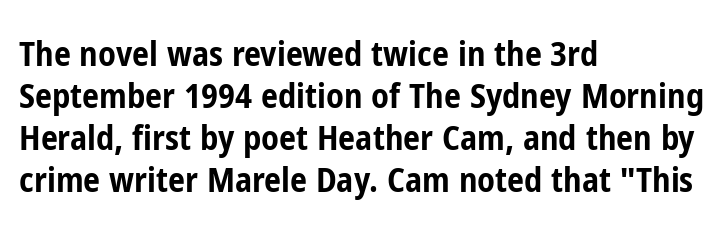
{"serif": "no", "italic": "no", "bold": "yes", "weight": "bold", "width": "condensed", "stroke_contrast": "low", "x_height": "medium", "monospaced": "no", "underline": "no", "align": "left", "line_spacing_ratio": 1.24, "letter_spacing": "normal", "letter_spacing_em": 0.0, "glyph_px": 34}
